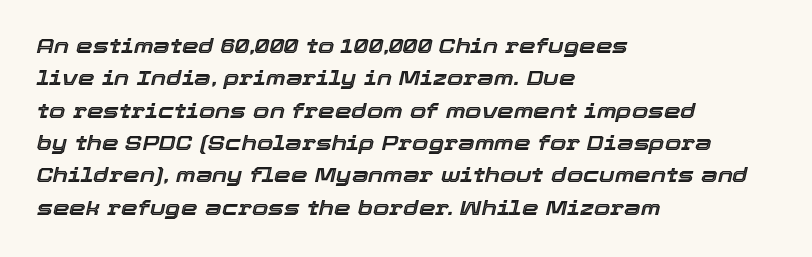
{"italic": "yes", "lean": "right", "slant_degrees": 12, "underline": "no", "align": "left", "line_spacing": "normal", "line_spacing_ratio": 1.54, "letter_spacing": "normal", "letter_spacing_em": 0.0, "glyph_px": 21}
